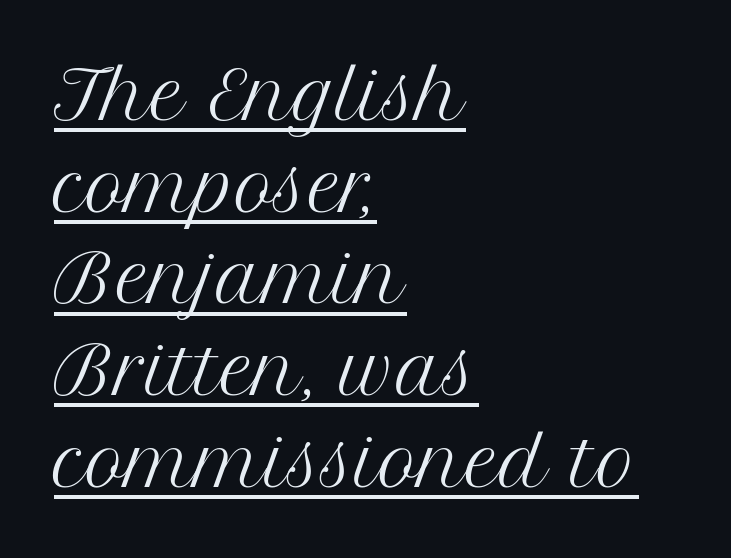
Q: Is the text bold? A: No.
Q: Is the text italic (slanted)? A: Yes.
Q: Is the text underlined? A: Yes.
Q: How is the paragraph aligned? A: Left-aligned.
Q: Is the spacing between letters normal or unusually wide? A: Normal.
Q: Is the spacing between lines tight, normal or loose? A: Normal.
Q: Width (condensed, normal, or wide)? A: Normal.
Q: Stroke contrast? A: Medium.
Q: x-height? A: Medium.
Q: Monospaced? A: No.
